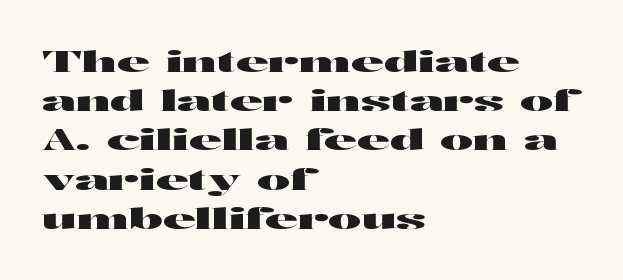
I'd call this a sans setting — the letters go barefoot. Honestly, the letter spacing is just normal — you wouldn't notice it. The rendering uses a moderate line-height, typical for paragraphs. The rendering uses natural spacing where letterforms have individual widths.
